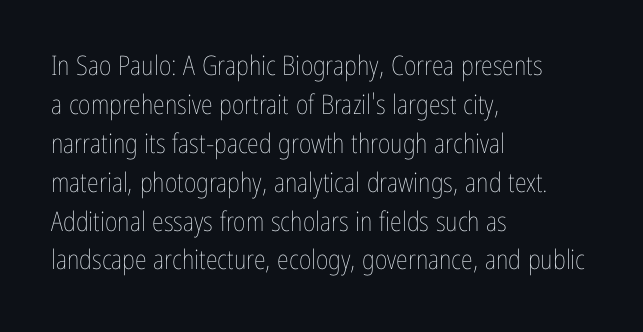
{"italic": "no", "bold": "no", "underline": "no", "align": "left", "line_spacing": "normal", "line_spacing_ratio": 1.44, "letter_spacing": "normal", "letter_spacing_em": 0.0, "glyph_px": 27}
